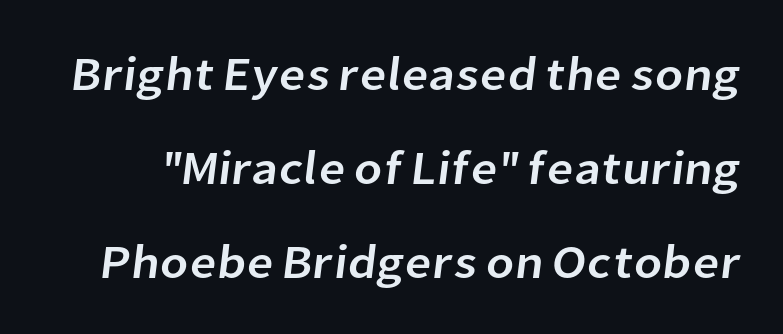
Q: Is the typeface a serif or a sans-serif typeface? A: Sans-serif.
Q: Is the text underlined? A: No.
Q: Is the spacing between letters normal or unusually wide? A: Normal.
Q: Is the spacing between lines tight, normal or loose? A: Loose.
Q: Width (condensed, normal, or wide)? A: Normal.
Q: Stroke contrast? A: Low.
Q: x-height? A: Medium.
Q: Monospaced? A: No.
